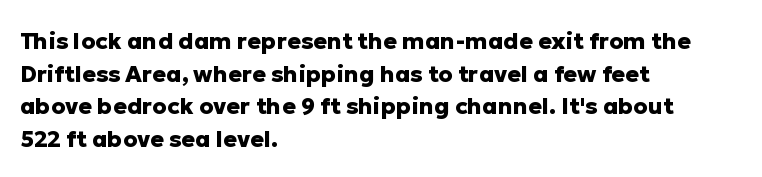
Q: Is the text bold? A: Yes.
Q: Is the text italic (slanted)? A: No, it is upright.
Q: Is the text underlined? A: No.
Q: How is the paragraph aligned? A: Left-aligned.
Q: Is the spacing between letters normal or unusually wide? A: Normal.
Q: Is the spacing between lines tight, normal or loose? A: Normal.
